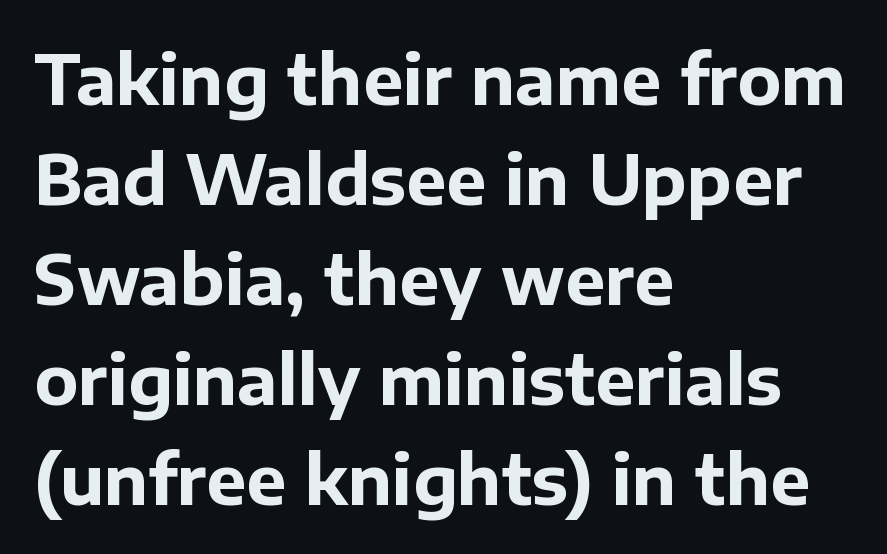
The specimen reads as upright at a glance. Students, this is bold: see how much ink each stroke carries. The paragraph has a hard left edge and a soft right edge. The passage shown is typed in a proportional face where columns would drift. Leading: standard. Look at the tracking — it's just the regular setting, nothing added.
